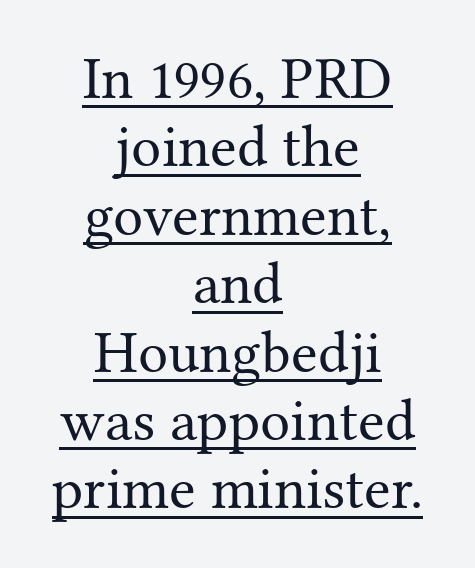
{"serif": "yes", "italic": "no", "bold": "no", "weight": "regular", "width": "normal", "stroke_contrast": "medium", "x_height": "medium", "monospaced": "no", "underline": "yes", "align": "center", "line_spacing": "tight", "line_spacing_ratio": 1.14, "letter_spacing": "normal", "letter_spacing_em": 0.0, "glyph_px": 60}
